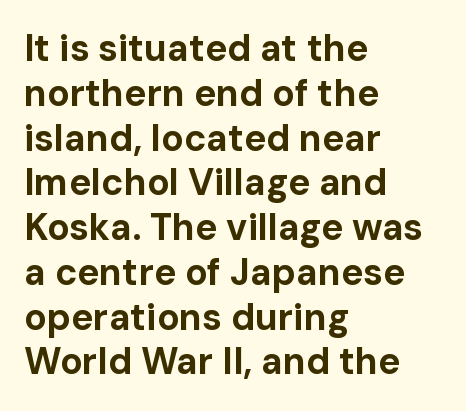
Q: Is the text bold? A: Yes.
Q: Is the text italic (slanted)? A: No, it is upright.
Q: Is the typeface a serif or a sans-serif typeface? A: Sans-serif.
Q: Is the text underlined? A: No.
Q: How is the paragraph aligned? A: Left-aligned.
Q: Is the spacing between letters normal or unusually wide? A: Normal.
Q: Width (condensed, normal, or wide)? A: Normal.
Q: Stroke contrast? A: Low.
Q: x-height? A: Medium.
Q: Monospaced? A: No.
